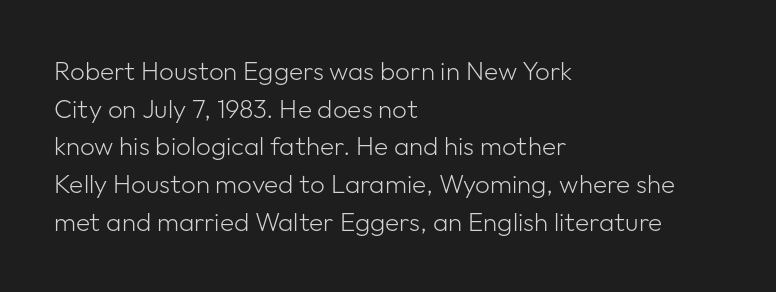
This sample is left-justified, so line endings fall wherever the words run out. Short note: letters normally spaced. These lines were composed using upright roman letters. Nothing heavy about these letters — not bold at all. The glyphs are unaccompanied by any horizontal stroke below them. Quick note: interline space is typical.
